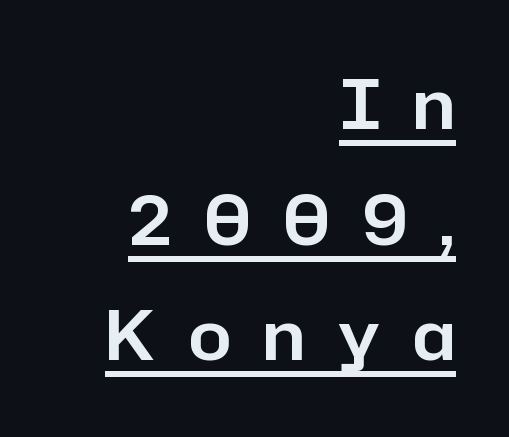
{"serif": "no", "italic": "no", "width": "normal", "stroke_contrast": "low", "x_height": "medium", "monospaced": "no", "underline": "yes", "align": "right", "line_spacing": "normal", "line_spacing_ratio": 1.7, "letter_spacing": "wide", "letter_spacing_em": 0.48, "glyph_px": 68}
